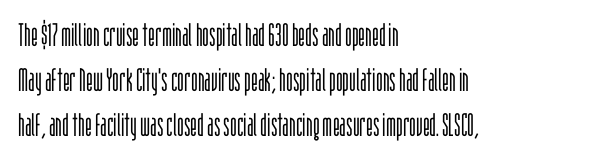
{"serif": "no", "italic": "no", "bold": "no", "weight": "light", "width": "condensed", "stroke_contrast": "low", "x_height": "large", "monospaced": "no", "underline": "no", "align": "left", "line_spacing": "normal", "line_spacing_ratio": 1.41, "letter_spacing": "normal", "letter_spacing_em": 0.0, "glyph_px": 32}
